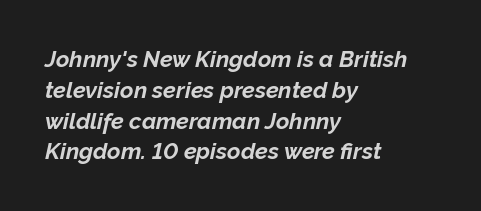
{"italic": "yes", "lean": "right", "slant_degrees": 12, "bold": "yes", "underline": "no", "align": "left", "line_spacing": "normal", "line_spacing_ratio": 1.34, "letter_spacing": "normal", "letter_spacing_em": 0.0, "glyph_px": 23}
